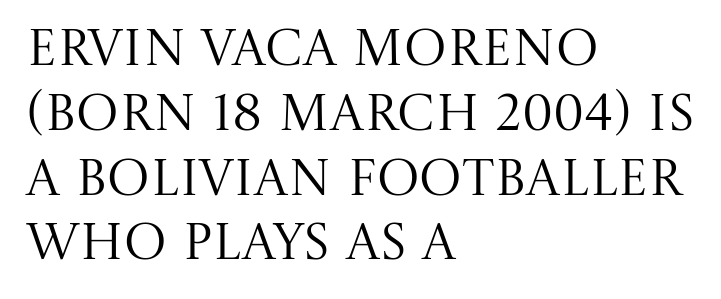
The weight tops out at a normal text grade. The face used here is proportionally spaced, like ordinary book or web type. This sample uses plain, unmodified letter spacing. If you drew a line through each stem, it would be perfectly vertical.
